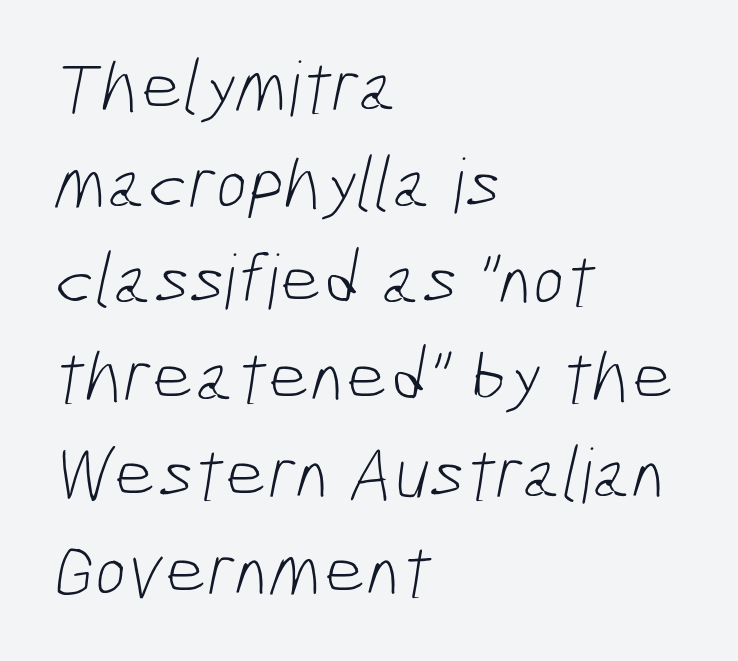
The image shows 75 px light, condensed sans-serif type; set left-aligned, normal line spacing (1.29x), normal letter spacing, not underlined; low stroke contrast and a medium x-height.
